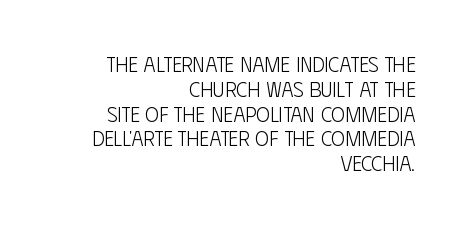
{"italic": "no", "bold": "no", "underline": "no", "align": "right", "line_spacing_ratio": 1.18, "letter_spacing": "normal", "letter_spacing_em": 0.0, "glyph_px": 21}
